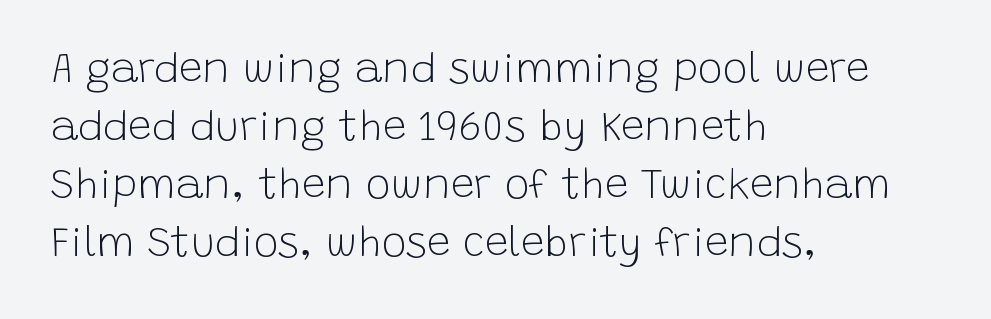
Q: Is the text bold? A: No.
Q: Is the text italic (slanted)? A: No, it is upright.
Q: Is the typeface a serif or a sans-serif typeface? A: Sans-serif.
Q: Is the text underlined? A: No.
Q: How is the paragraph aligned? A: Left-aligned.
Q: Is the spacing between letters normal or unusually wide? A: Normal.
Q: Is the spacing between lines tight, normal or loose? A: Normal.
Q: Width (condensed, normal, or wide)? A: Normal.
Q: Stroke contrast? A: Low.
Q: x-height? A: Large.
Q: Monospaced? A: No.
